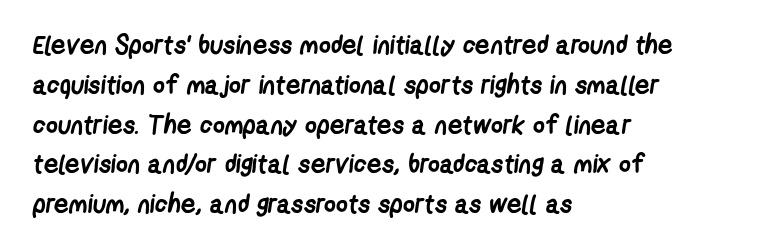
Q: Is the text bold? A: Yes.
Q: Is the text underlined? A: No.
Q: How is the paragraph aligned? A: Left-aligned.
Q: Is the spacing between letters normal or unusually wide? A: Normal.
Q: Is the spacing between lines tight, normal or loose? A: Normal.
